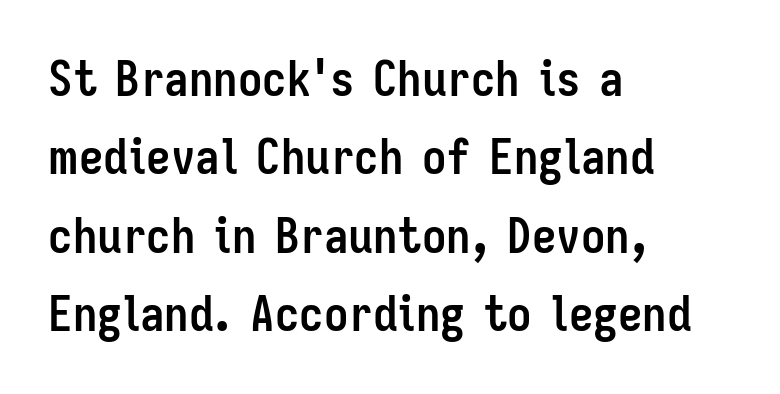
The typesetter chose a ragged-right arrangement here. It's the straight-up-and-down kind of type. A normal amount of white space separates one row of letters from the next. Summary of weight: heavy, a full bold. The letters sit at their default tracking, neither squeezed nor spread. No word sits above an underline.
